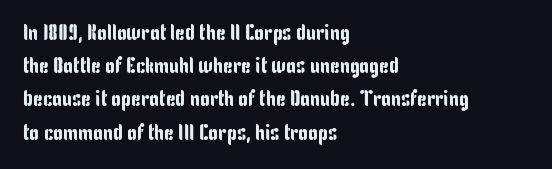
{"italic": "no", "underline": "no", "align": "left", "line_spacing": "normal", "line_spacing_ratio": 1.51, "letter_spacing": "normal", "letter_spacing_em": 0.0, "glyph_px": 22}
